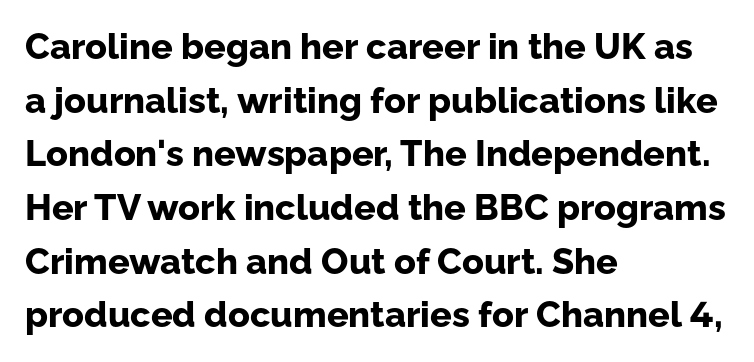
The image shows 36 px bold sans-serif type, upright; set left-aligned, normal line spacing (1.49x), normal letter spacing, not underlined; low stroke contrast and a medium x-height.
